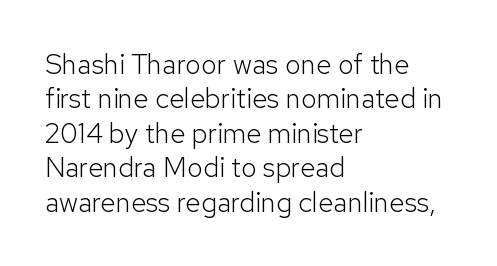
Q: Is the text bold? A: No.
Q: Is the text italic (slanted)? A: No, it is upright.
Q: Is the typeface a serif or a sans-serif typeface? A: Sans-serif.
Q: Is the text underlined? A: No.
Q: How is the paragraph aligned? A: Left-aligned.
Q: Is the spacing between letters normal or unusually wide? A: Normal.
Q: Width (condensed, normal, or wide)? A: Normal.
Q: Stroke contrast? A: Low.
Q: x-height? A: Medium.
Q: Monospaced? A: No.
